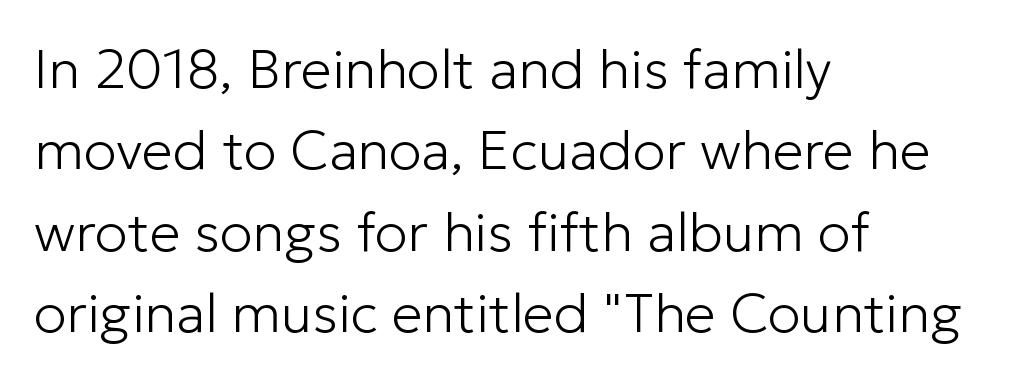
{"serif": "no", "italic": "no", "bold": "no", "weight": "light", "width": "normal", "stroke_contrast": "low", "x_height": "medium", "monospaced": "no", "underline": "no", "align": "left", "line_spacing": "normal", "line_spacing_ratio": 1.48, "letter_spacing": "normal", "letter_spacing_em": 0.0, "glyph_px": 55}
